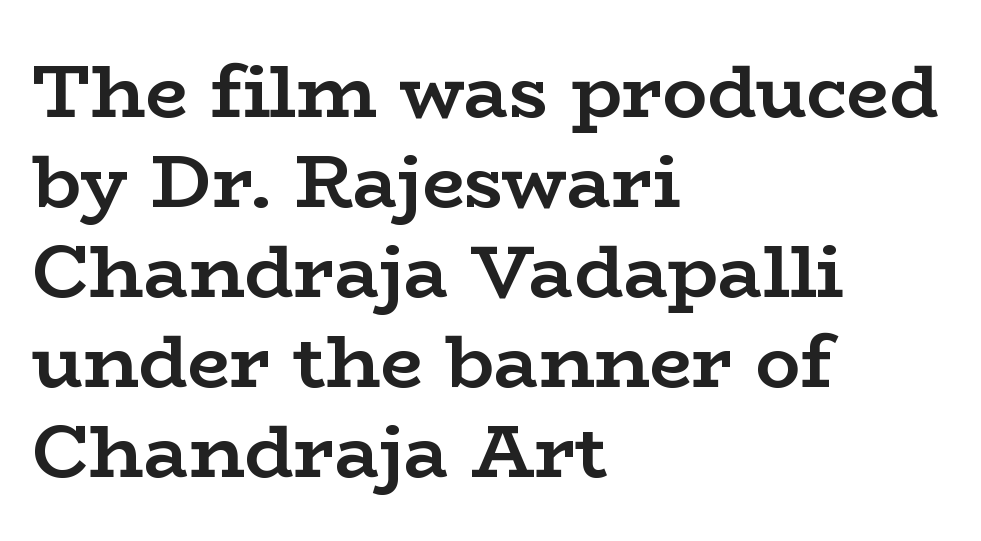
The space beneath each line is pristine and unruled. A typesetter would call this zero additional tracking. The font is running at its bold setting. Here the designer chose a conventional face with non-uniform glyph widths. Designer's note — italics off, roman on.
